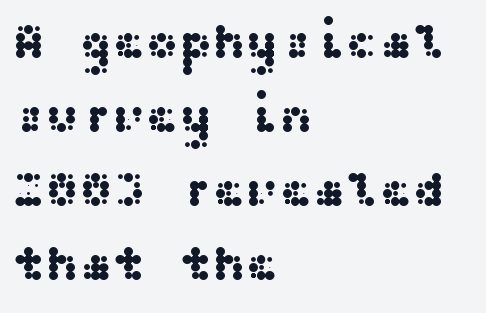
The image shows 50 px wide sans-serif type, upright; set left-aligned, normal line spacing (1.48x), normal letter spacing, not underlined; medium stroke contrast and a medium x-height.
